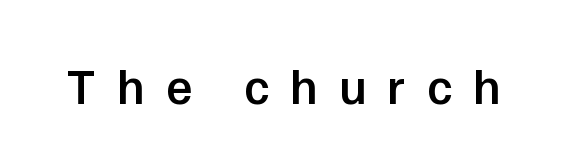
Is this a fixed-width face? No — the glyphs have proportional, varying widths. The passage shown is semibold, sitting just below true bold. In terms of letterform style, serifs are entirely absent. The rendering inserts visible extra space after every character. Posture: vertical.
